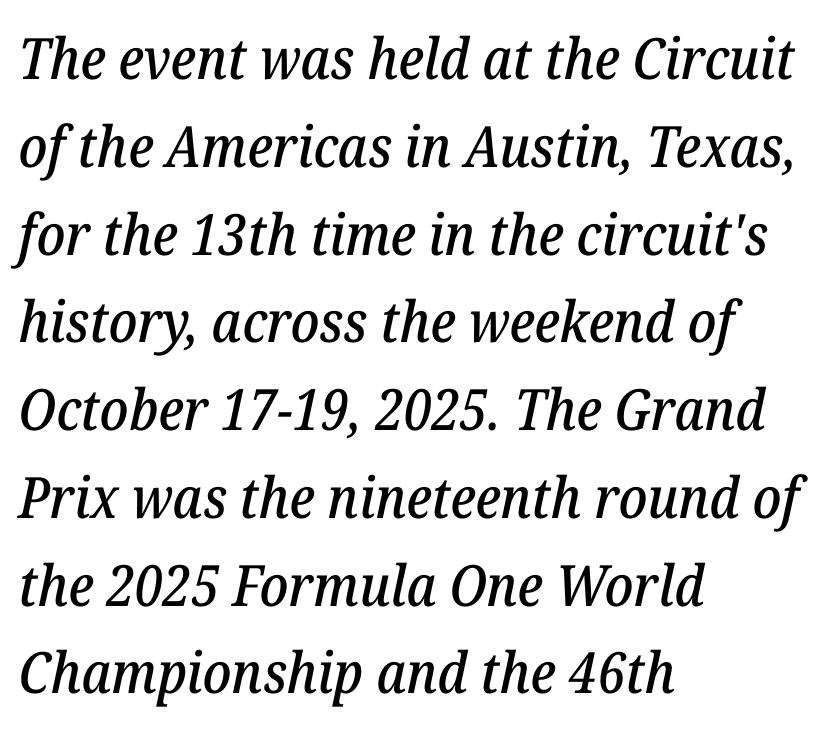
The rendering uses natural spacing where letterforms have individual widths. The area under the type is left untouched. The leading is moderate, giving the passage an even texture. The rendering shows small feet on the letterforms — a serif design. The typography opts for an oblique posture over an upright one. Layout note: lines flush left.
